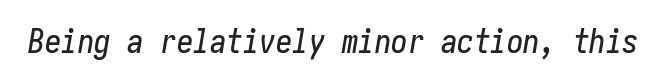
Q: Is the text italic (slanted)? A: Yes, it leans right by about 10 degrees.
Q: Is the text underlined? A: No.
Q: Is the spacing between letters normal or unusually wide? A: Normal.
Q: Width (condensed, normal, or wide)? A: Condensed.
Q: Stroke contrast? A: Low.
Q: x-height? A: Medium.
